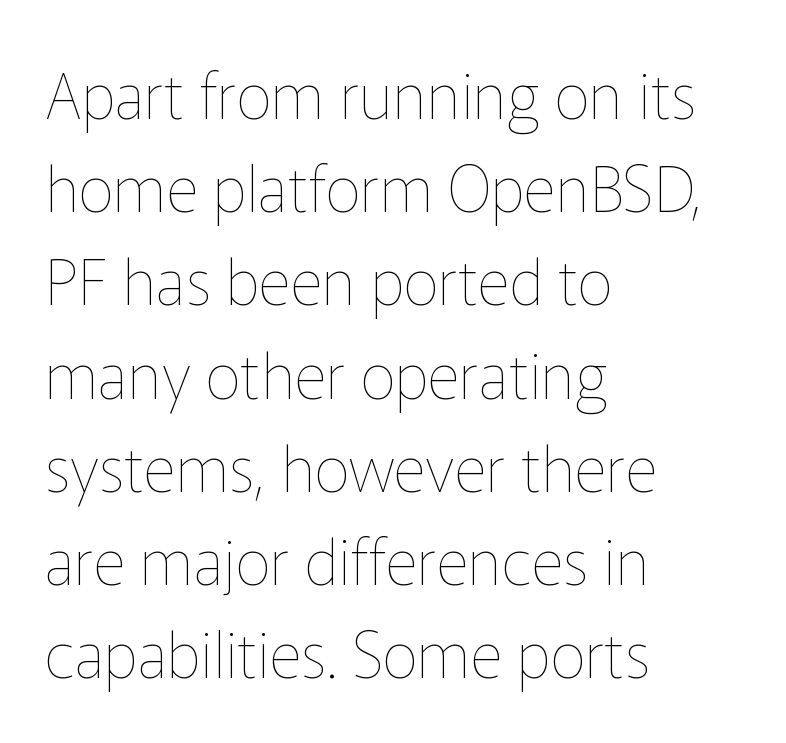
Q: Is the text bold? A: No.
Q: Is the text italic (slanted)? A: No, it is upright.
Q: Is the text underlined? A: No.
Q: How is the paragraph aligned? A: Left-aligned.
Q: Is the spacing between letters normal or unusually wide? A: Normal.
Q: Is the spacing between lines tight, normal or loose? A: Normal.
Q: Width (condensed, normal, or wide)? A: Normal.
Q: Stroke contrast? A: Low.
Q: x-height? A: Medium.
Q: Monospaced? A: No.
